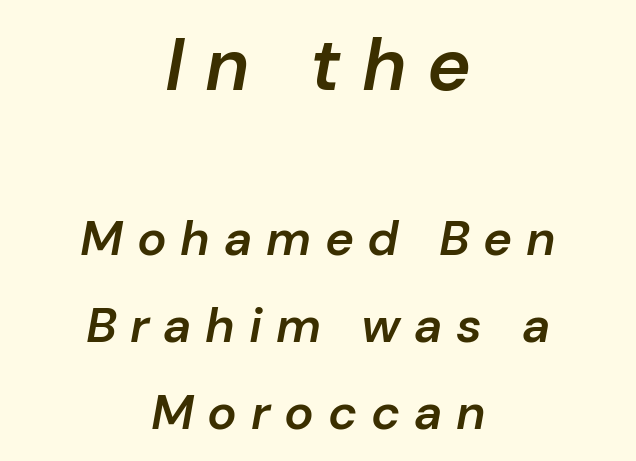
Here the designer chose a conventional face with non-uniform glyph widths. Glyph-to-glyph distance is far greater than everyday printed text. Does the lettering tilt? It does — this is italic. The rendering positions every line midway between the sides. Semibold letterforms, between regular and bold.
